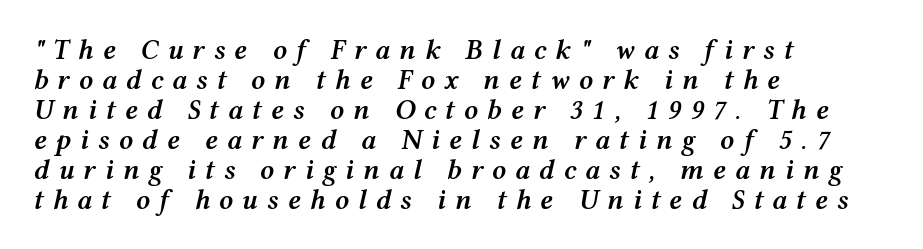
Q: Is the text bold? A: Semi-bold.
Q: Is the text italic (slanted)? A: Yes, it leans right by about 12 degrees.
Q: Is the text underlined? A: No.
Q: How is the paragraph aligned? A: Left-aligned.
Q: Is the spacing between letters normal or unusually wide? A: Unusually wide.
Q: Is the spacing between lines tight, normal or loose? A: Tight.
Q: Width (condensed, normal, or wide)? A: Wide.
Q: Stroke contrast? A: Medium.
Q: x-height? A: Medium.
Q: Monospaced? A: No.
